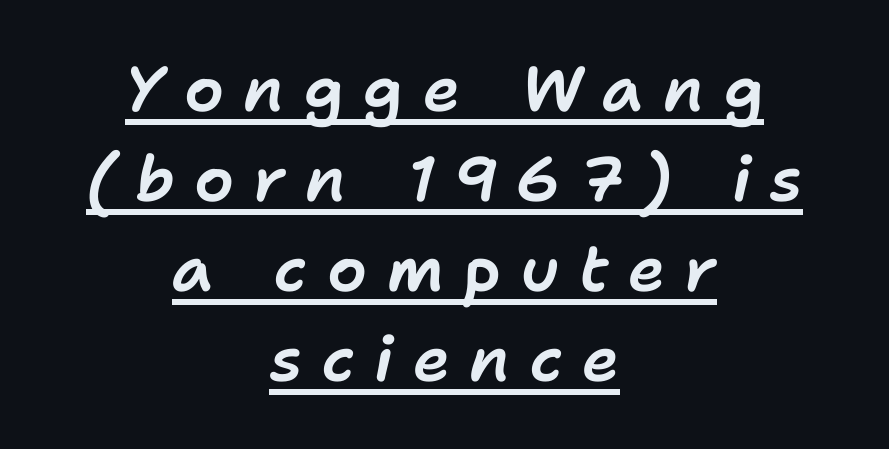
The tracking reads as deliberately expanded to a designer's eye. Style check: oblique. Honestly, the underline is the first thing you notice here. The face used here is proportionally spaced, like ordinary book or web type.
